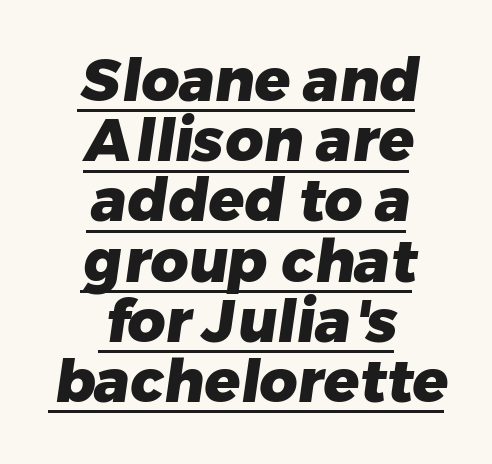
{"serif": "no", "bold": "yes", "weight": "heavy", "width": "normal", "stroke_contrast": "low", "x_height": "medium", "monospaced": "no", "underline": "yes", "align": "center", "line_spacing": "tight", "line_spacing_ratio": 1.02, "letter_spacing": "normal", "letter_spacing_em": 0.0, "glyph_px": 59}
